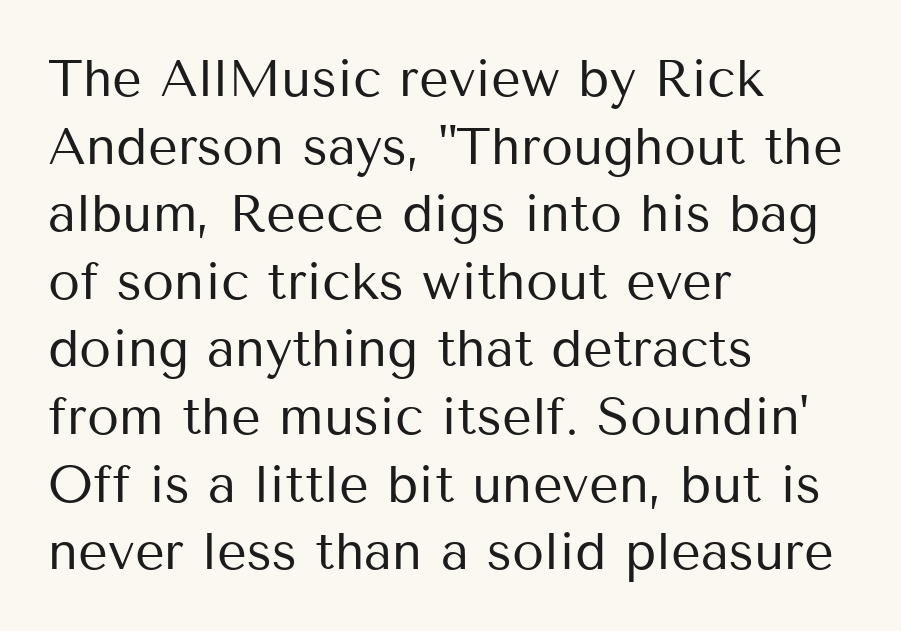
Type without underlining. This sample uses a sans-serif face. Vertical strokes here are truly vertical. The vertical gap from one line to the next is medium. The line texture is even and compact thanks to regular tracking. Think of a printed novel: that variable character pitch is what you see here.
